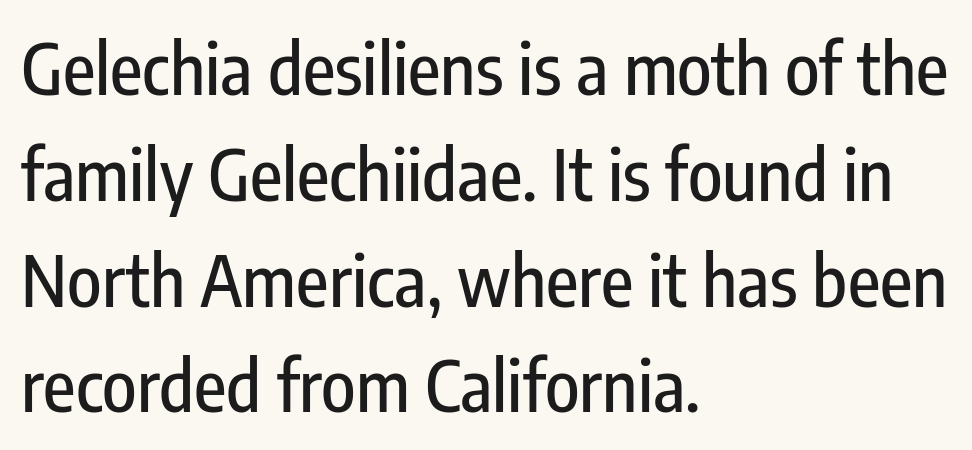
{"serif": "no", "italic": "no", "width": "condensed", "stroke_contrast": "low", "x_height": "medium", "monospaced": "no", "underline": "no", "align": "left", "line_spacing": "normal", "line_spacing_ratio": 1.49, "letter_spacing": "normal", "letter_spacing_em": 0.0, "glyph_px": 71}
